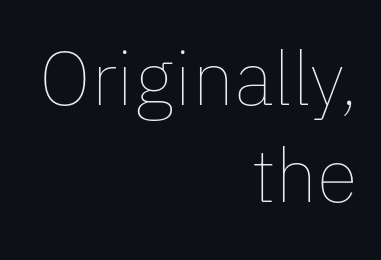
{"italic": "no", "bold": "no", "weight": "thin", "width": "normal", "stroke_contrast": "low", "x_height": "medium", "monospaced": "no", "underline": "no", "align": "right", "line_spacing": "normal", "line_spacing_ratio": 1.27, "letter_spacing": "normal", "letter_spacing_em": 0.0, "glyph_px": 76}
